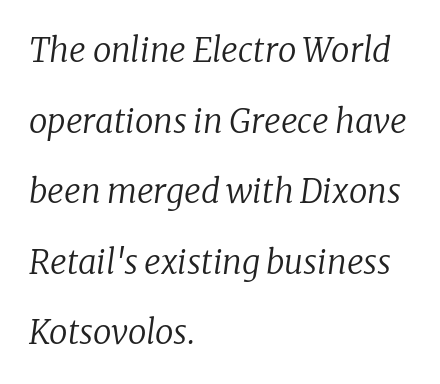
{"serif": "yes", "italic": "yes", "lean": "right", "slant_degrees": 8, "bold": "no", "weight": "regular", "width": "normal", "stroke_contrast": "low", "x_height": "medium", "monospaced": "no", "underline": "no", "align": "left", "line_spacing": "loose", "line_spacing_ratio": 2.14, "letter_spacing": "normal", "letter_spacing_em": 0.0, "glyph_px": 33}
